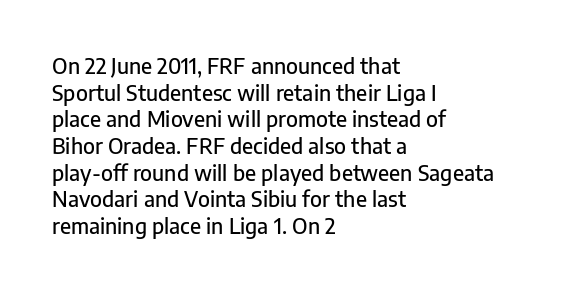
{"italic": "no", "underline": "no", "align": "left", "line_spacing": "normal", "line_spacing_ratio": 1.27, "letter_spacing": "normal", "letter_spacing_em": 0.0, "glyph_px": 21}
